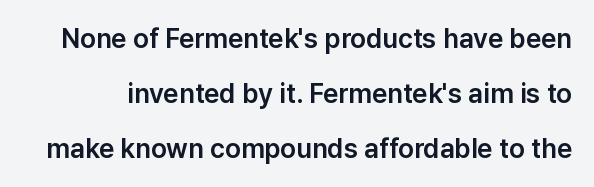
{"italic": "no", "underline": "no", "line_spacing": "loose", "line_spacing_ratio": 2.03, "letter_spacing": "normal", "letter_spacing_em": 0.0, "glyph_px": 27}
